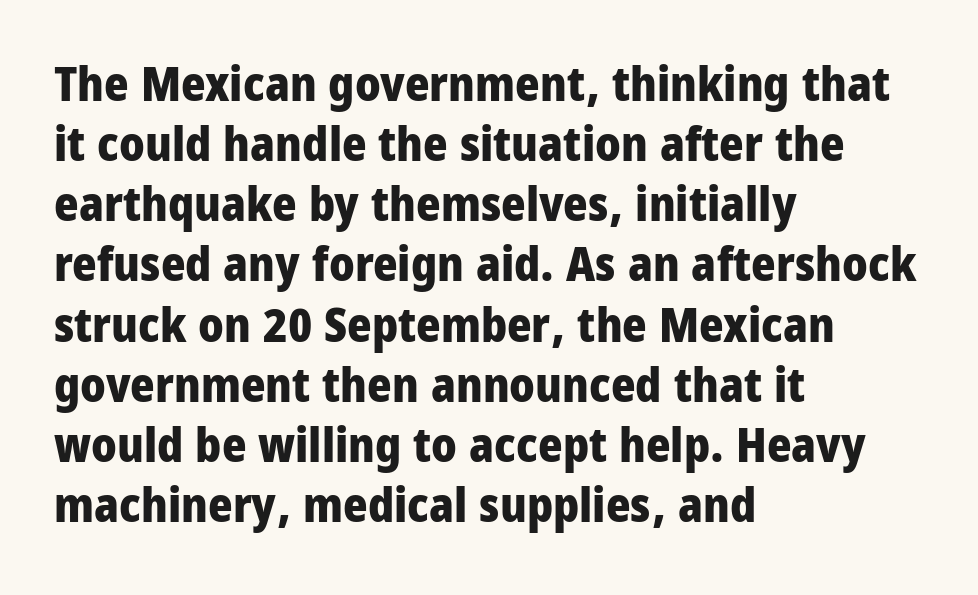
{"serif": "no", "italic": "no", "bold": "yes", "weight": "heavy", "width": "condensed", "stroke_contrast": "low", "x_height": "large", "monospaced": "no", "underline": "no", "align": "left", "line_spacing": "normal", "line_spacing_ratio": 1.28, "letter_spacing": "normal", "letter_spacing_em": 0.0, "glyph_px": 47}
